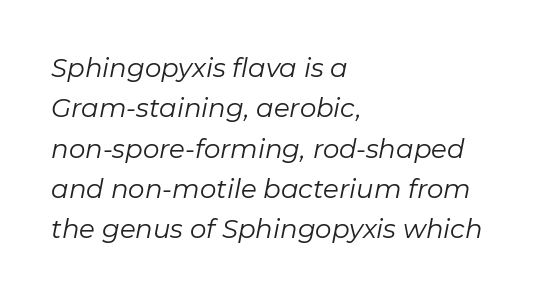
The image shows 26 px text type, italic (leaning right); set left-aligned, normal line spacing (1.55x), normal letter spacing, not underlined.
